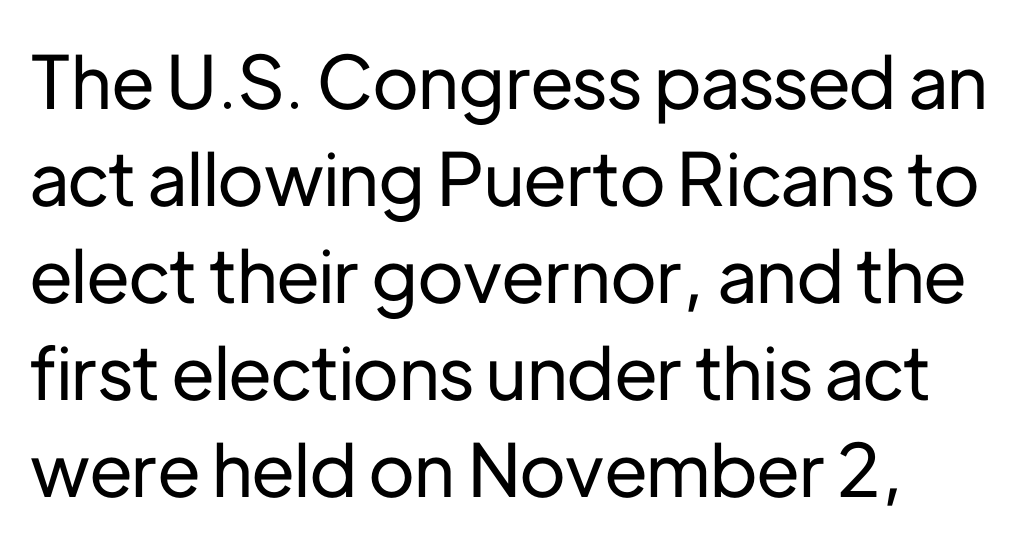
{"serif": "no", "italic": "no", "width": "normal", "stroke_contrast": "low", "x_height": "medium", "monospaced": "no", "underline": "no", "line_spacing": "normal", "line_spacing_ratio": 1.33, "letter_spacing": "normal", "letter_spacing_em": 0.0, "glyph_px": 73}
